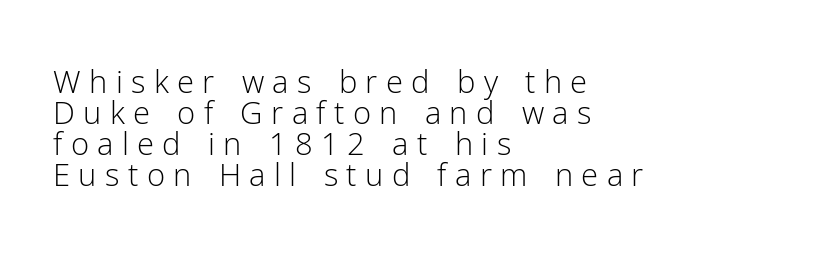
{"serif": "no", "italic": "no", "bold": "no", "weight": "light", "width": "normal", "stroke_contrast": "low", "x_height": "medium", "monospaced": "no", "underline": "no", "align": "left", "line_spacing": "tight", "line_spacing_ratio": 1.0, "letter_spacing": "wide", "letter_spacing_em": 0.27, "glyph_px": 31}
